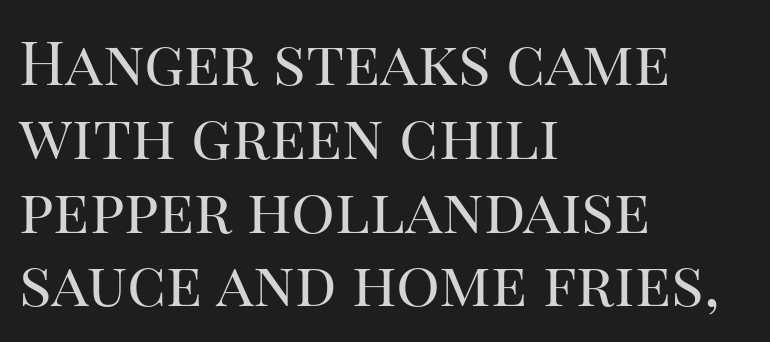
Q: Is the text bold? A: No.
Q: Is the text italic (slanted)? A: No, it is upright.
Q: Is the typeface a serif or a sans-serif typeface? A: Serif.
Q: Is the text underlined? A: No.
Q: How is the paragraph aligned? A: Left-aligned.
Q: Is the spacing between letters normal or unusually wide? A: Normal.
Q: Width (condensed, normal, or wide)? A: Normal.
Q: Stroke contrast? A: High.
Q: x-height? A: Large.
Q: Monospaced? A: No.
